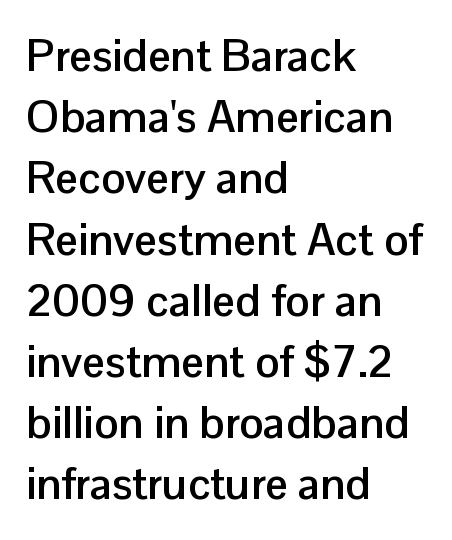
{"serif": "no", "italic": "no", "bold": "yes", "weight": "semibold", "width": "normal", "stroke_contrast": "low", "x_height": "medium", "monospaced": "no", "underline": "no", "align": "left", "line_spacing": "normal", "line_spacing_ratio": 1.36, "letter_spacing": "normal", "letter_spacing_em": 0.0, "glyph_px": 45}
